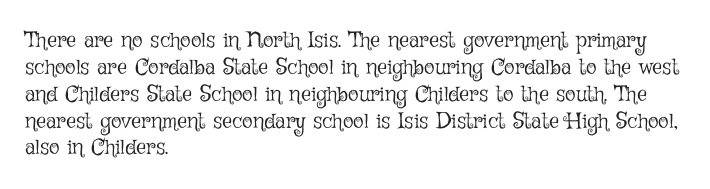
The image shows 22 px text type, upright; set left-aligned, line spacing 1.22x, normal letter spacing, not underlined.
